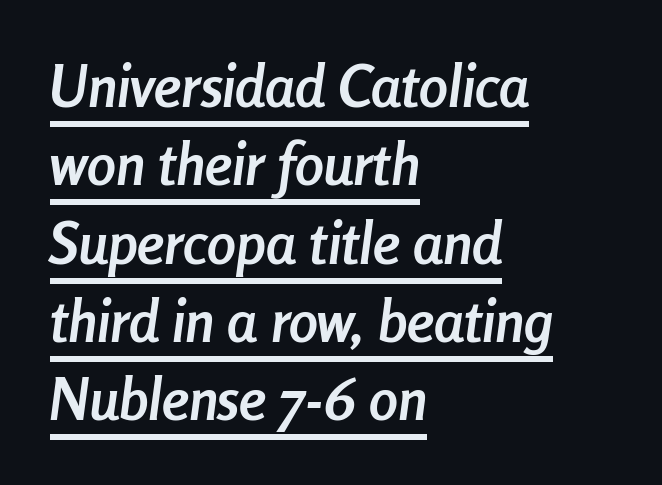
{"italic": "yes", "lean": "right", "slant_degrees": 8, "bold": "yes", "weight": "semibold", "width": "condensed", "stroke_contrast": "low", "x_height": "medium", "monospaced": "no", "underline": "yes", "align": "left", "line_spacing": "normal", "line_spacing_ratio": 1.35, "letter_spacing": "normal", "letter_spacing_em": 0.0, "glyph_px": 58}
